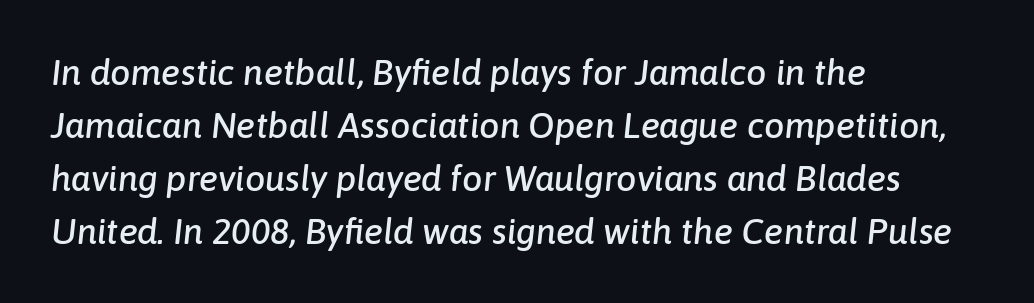
{"italic": "yes", "lean": "right", "slant_degrees": 6, "width": "normal", "stroke_contrast": "low", "x_height": "medium", "monospaced": "no", "underline": "no", "align": "left", "line_spacing": "normal", "line_spacing_ratio": 1.47, "letter_spacing": "normal", "letter_spacing_em": 0.0, "glyph_px": 36}
